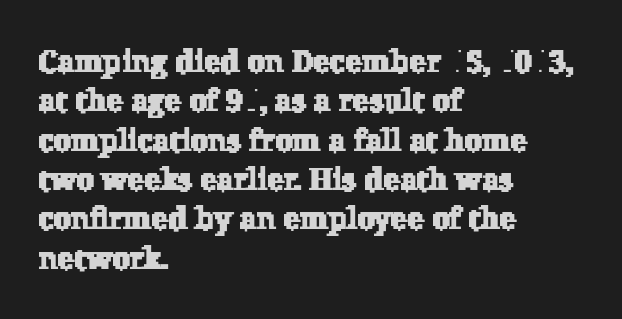
The image shows 31 px serif type; set left-aligned, normal line spacing (1.27x), normal letter spacing, not underlined; low stroke contrast and a medium x-height.
